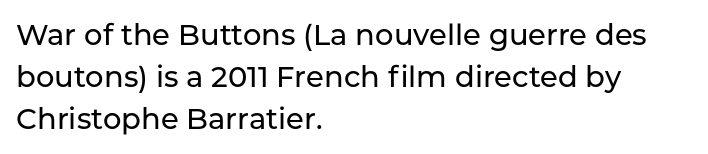
The image shows 29 px sans-serif type, upright; set left-aligned, normal line spacing (1.45x), normal letter spacing, not underlined; low stroke contrast and a medium x-height.
